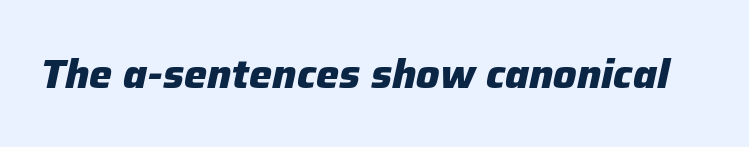
The image shows 41 px heavy type, italic (leaning right); set normal letter spacing, not underlined; low stroke contrast and a medium x-height.
